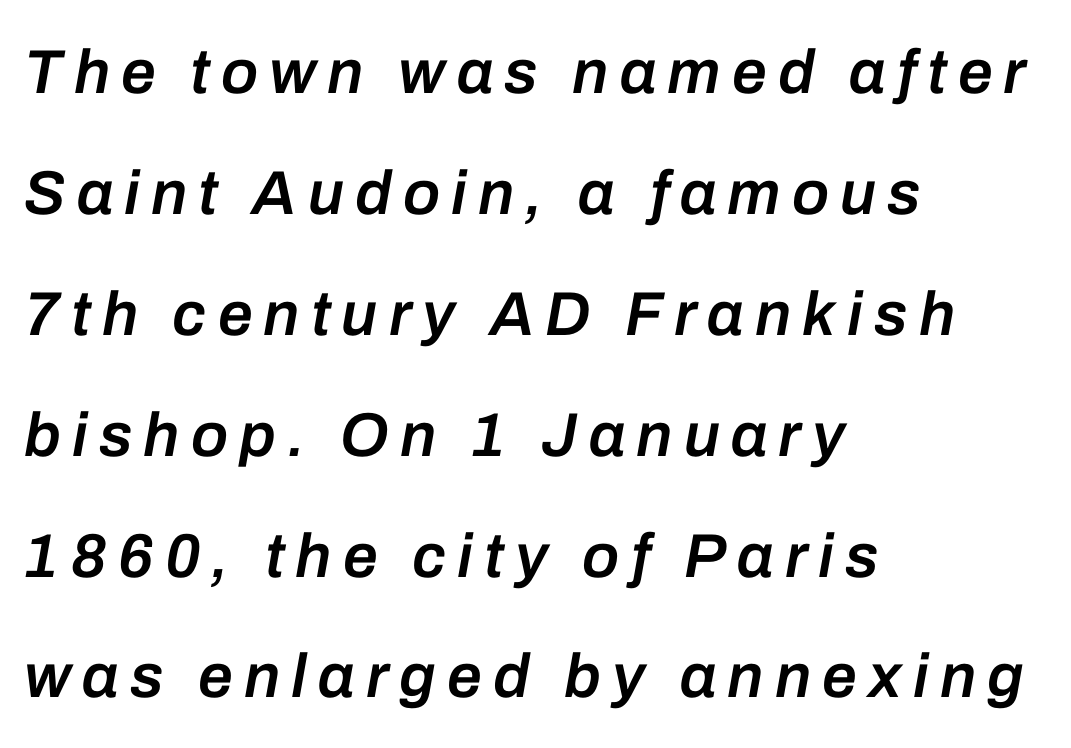
Q: Is the text bold? A: Semi-bold.
Q: Is the text italic (slanted)? A: Yes, it leans right by about 10 degrees.
Q: Is the text underlined? A: No.
Q: How is the paragraph aligned? A: Left-aligned.
Q: Is the spacing between lines tight, normal or loose? A: Loose.
Q: Width (condensed, normal, or wide)? A: Normal.
Q: Stroke contrast? A: Low.
Q: x-height? A: Medium.
Q: Monospaced? A: No.
